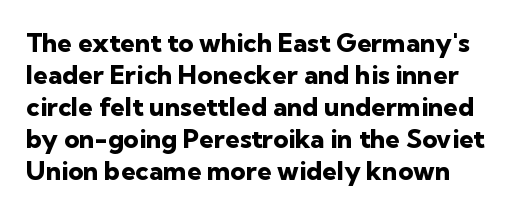
Alignment: flush left. A clean baseline with only descenders dipping below it. Vertical strokes here are truly vertical. Every letter is thick-stroked: bold, no question. A typesetter would call this zero additional tracking.
